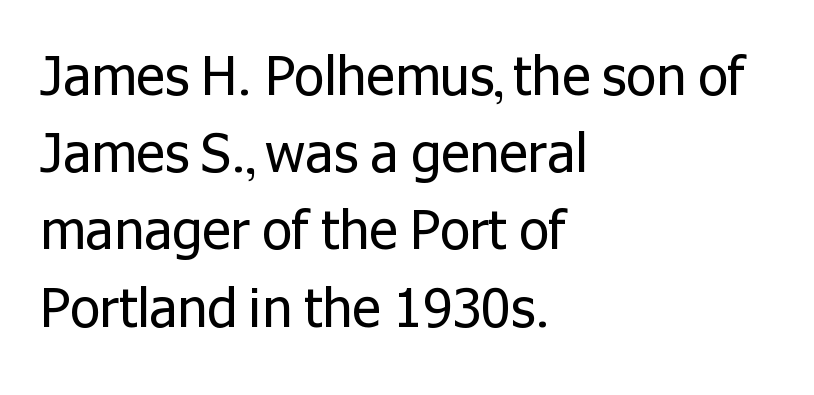
Left-aligned paragraph, ragged on the right. Nothing heavy about these letters — not bold at all. The designer left line spacing at the default. You could not count columns in this text — the font is proportionally spaced.
